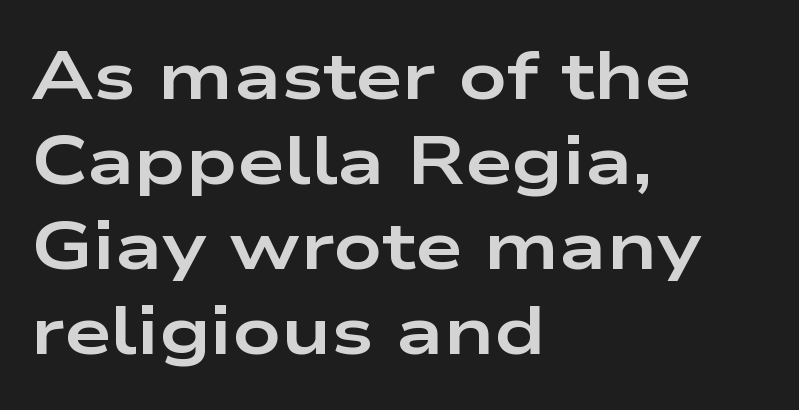
These lines keep a tight, regular rhythm from letter to letter. The block of text has a typical density, with ordinary space between rows. The face used here is proportionally spaced, like ordinary book or web type. Honestly, there is no underline to notice here at all. The lines in this sample share a left origin and differ only in where they stop. Type style note: lacks serifs.
